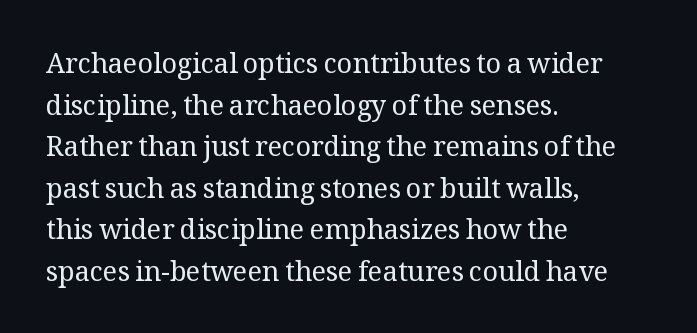
The image shows 27 px text type, upright; set left-aligned, normal line spacing (1.54x), normal letter spacing, not underlined.
